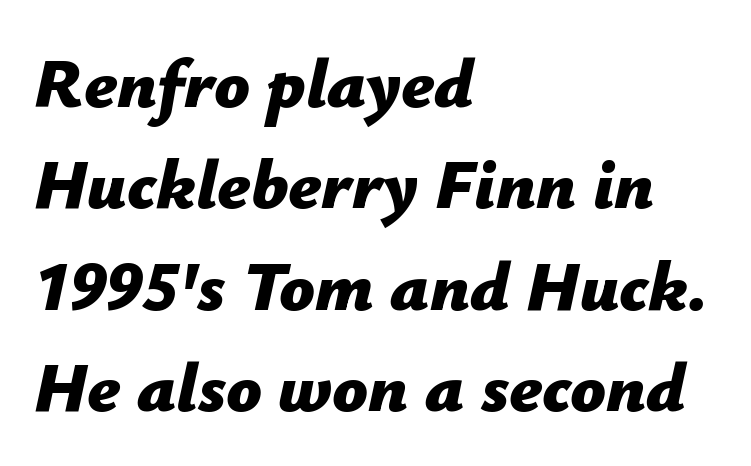
{"italic": "yes", "lean": "right", "slant_degrees": 12, "bold": "yes", "weight": "bold", "width": "normal", "stroke_contrast": "low", "x_height": "medium", "monospaced": "no", "underline": "no", "align": "left", "line_spacing": "normal", "line_spacing_ratio": 1.45, "letter_spacing": "normal", "letter_spacing_em": 0.0, "glyph_px": 70}
